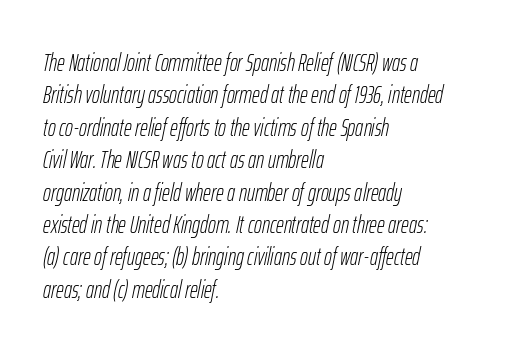
{"italic": "yes", "lean": "right", "slant_degrees": 12, "bold": "no", "underline": "no", "align": "left", "line_spacing": "normal", "line_spacing_ratio": 1.35, "letter_spacing": "normal", "letter_spacing_em": 0.0, "glyph_px": 24}
